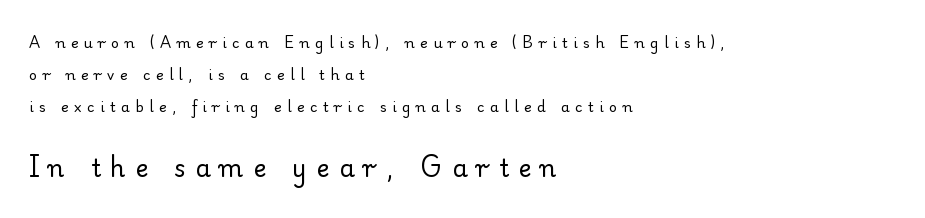
The image shows 24 px text type, upright; set left-aligned, loose line spacing (2.29x), unusually wide letter spacing (+0.4 em), not underlined; the second (bottom) block is 1.71x larger.
